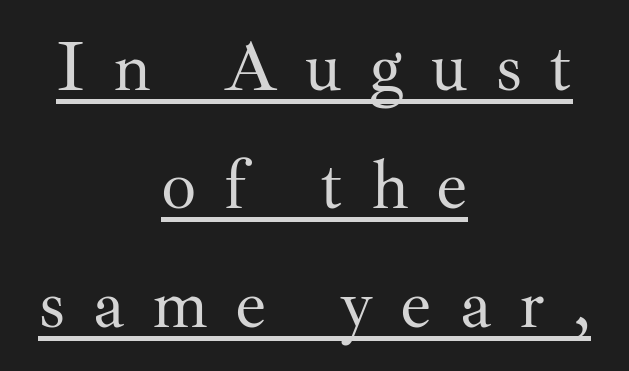
{"serif": "yes", "italic": "no", "bold": "no", "weight": "regular", "width": "normal", "stroke_contrast": "medium", "x_height": "small", "monospaced": "no", "underline": "yes", "align": "center", "line_spacing": "normal", "line_spacing_ratio": 1.69, "letter_spacing": "wide", "letter_spacing_em": 0.39, "glyph_px": 70}
